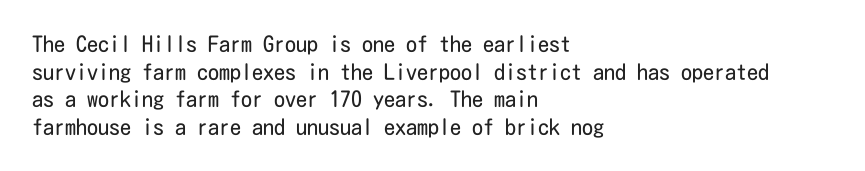
{"italic": "no", "bold": "no", "underline": "no", "align": "left", "line_spacing": "normal", "line_spacing_ratio": 1.26, "letter_spacing": "normal", "letter_spacing_em": 0.0, "glyph_px": 22}
